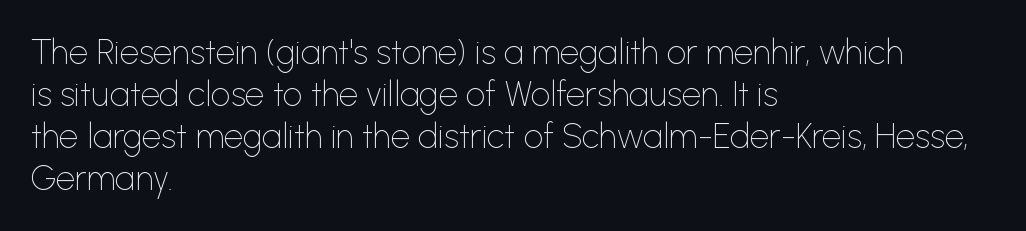
Q: Is the text bold? A: No.
Q: Is the text italic (slanted)? A: No, it is upright.
Q: Is the typeface a serif or a sans-serif typeface? A: Sans-serif.
Q: Is the text underlined? A: No.
Q: How is the paragraph aligned? A: Left-aligned.
Q: Is the spacing between letters normal or unusually wide? A: Normal.
Q: Width (condensed, normal, or wide)? A: Normal.
Q: Stroke contrast? A: Low.
Q: x-height? A: Medium.
Q: Monospaced? A: No.
